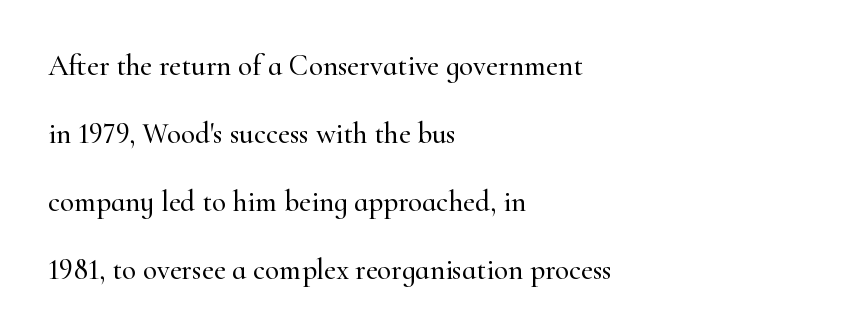
Character widths vary here, with narrow letters taking less room than wide ones. Unmarked baselines from the first word to the last. Letter spacing: default. Which margin do the lines hug? The left one — the right edge is uneven. Note: serifs present on the glyphs.
